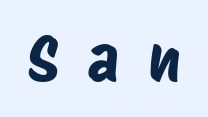
The image shows 63 px condensed sans-serif type; set unusually wide letter spacing (+0.45 em), not underlined; low stroke contrast and a large x-height.
